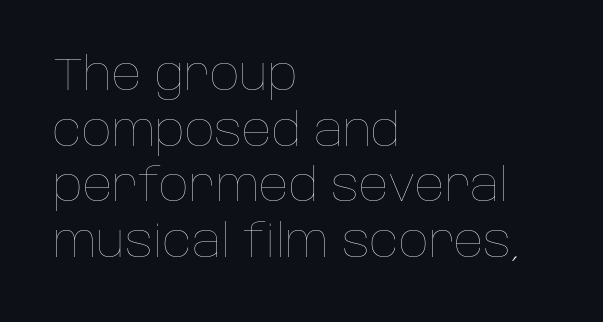
The image shows 46 px thin type, upright; set left-aligned, line spacing 1.21x, normal letter spacing, not underlined; low stroke contrast and a large x-height.
